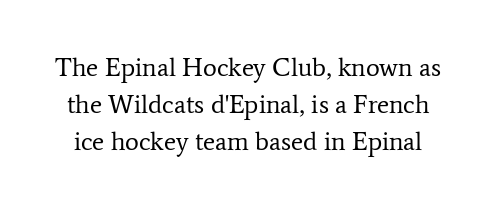
{"italic": "no", "bold": "no", "underline": "no", "line_spacing": "normal", "line_spacing_ratio": 1.42, "letter_spacing": "normal", "letter_spacing_em": 0.0, "glyph_px": 26}
